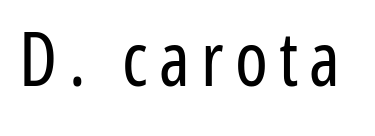
Nothing sits at the stroke ends, so this counts as sans-serif. Quick note: underline off. The lettering stays uniformly vertical, giving the passage a roman look. Ink coverage per letter is moderate at most. The rendering uses natural spacing where letterforms have individual widths.
